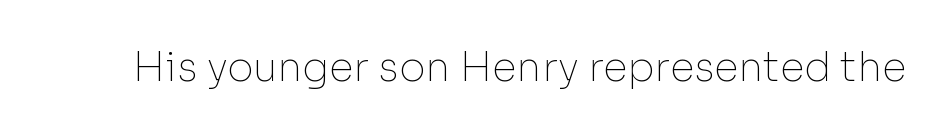
{"serif": "no", "italic": "no", "bold": "no", "weight": "thin", "width": "normal", "stroke_contrast": "low", "x_height": "medium", "monospaced": "no", "underline": "no", "letter_spacing": "normal", "letter_spacing_em": 0.0, "glyph_px": 40}
